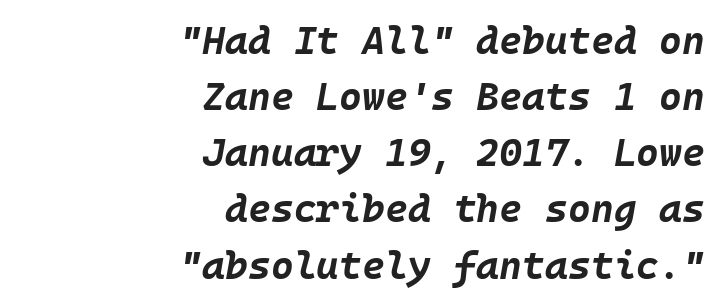
The image shows 39 px bold type, italic (leaning right); set right-aligned, normal line spacing (1.44x), normal letter spacing, not underlined; low stroke contrast and a large x-height.
